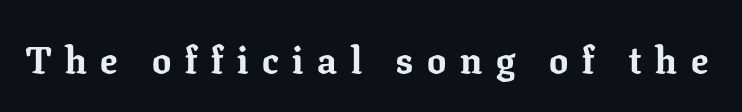
These lines have a slow, spaced-out rhythm from letter to letter. Set as a true bold cut, around the 700 mark. Unlike a clean sans, this face finishes its strokes with serifs. Descenders hang freely into open space. In terms of posture, this sample is upright.
